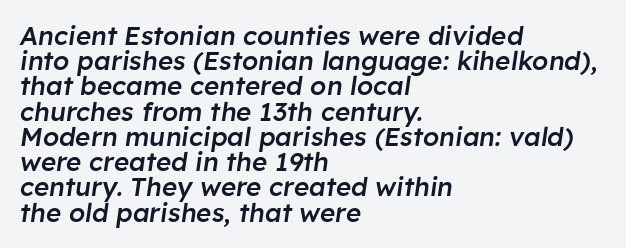
{"italic": "yes", "lean": "right", "slant_degrees": 8, "bold": "semi", "underline": "no", "align": "left", "line_spacing": "tight", "line_spacing_ratio": 0.97, "letter_spacing": "normal", "letter_spacing_em": 0.0, "glyph_px": 26}
